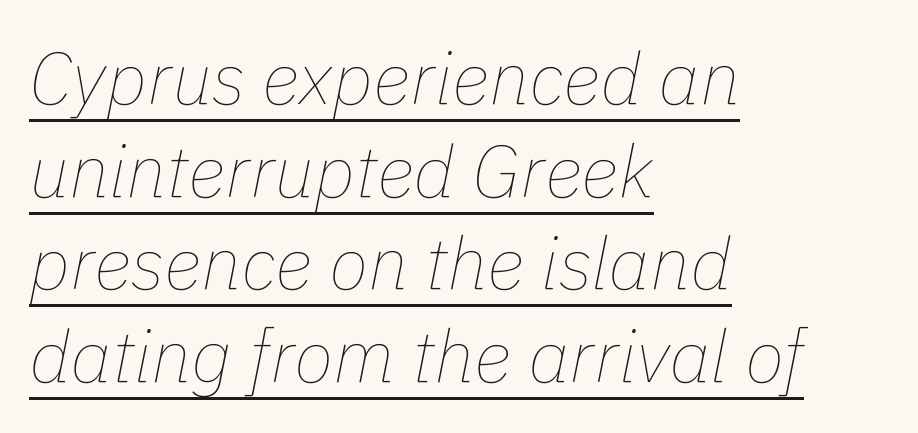
Q: Is the text bold? A: No.
Q: Is the text italic (slanted)? A: Yes, it leans right by about 11 degrees.
Q: Is the text underlined? A: Yes.
Q: How is the paragraph aligned? A: Left-aligned.
Q: Is the spacing between letters normal or unusually wide? A: Normal.
Q: Is the spacing between lines tight, normal or loose? A: Normal.
Q: Width (condensed, normal, or wide)? A: Normal.
Q: Stroke contrast? A: Low.
Q: x-height? A: Medium.
Q: Monospaced? A: No.
